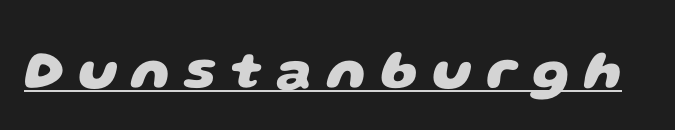
Q: Is the text bold? A: Yes.
Q: Is the typeface a serif or a sans-serif typeface? A: Sans-serif.
Q: Is the text underlined? A: Yes.
Q: Is the spacing between letters normal or unusually wide? A: Unusually wide.
Q: Width (condensed, normal, or wide)? A: Wide.
Q: Stroke contrast? A: Low.
Q: x-height? A: Large.
Q: Monospaced? A: No.
